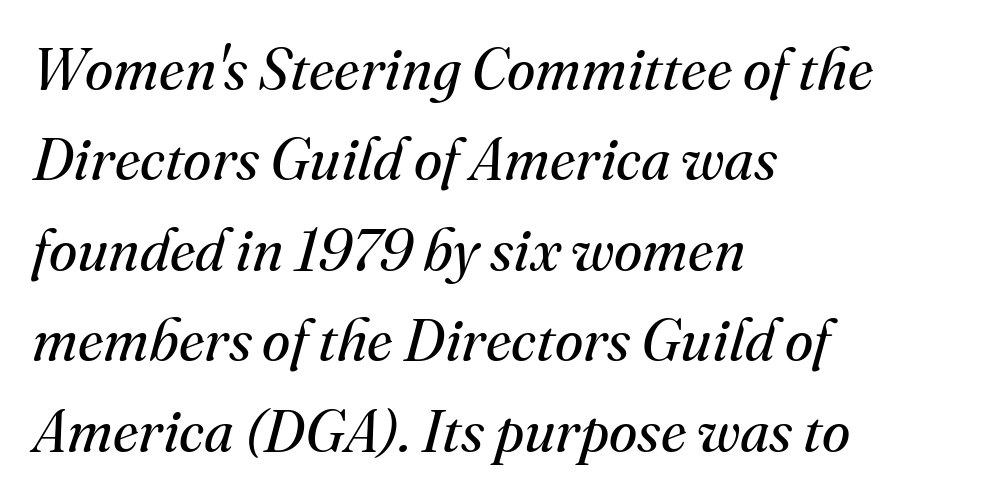
What stands out about the letter spacing? Nothing — it is the standard amount. Leading: standard. The passage shown is typeset with a serif family. Is the stroke heavy? The answer is a plain regular-or-lighter. Lines of text with bare space underneath. Visually the block forms a straight wall on the left and a jagged coastline on the right.
